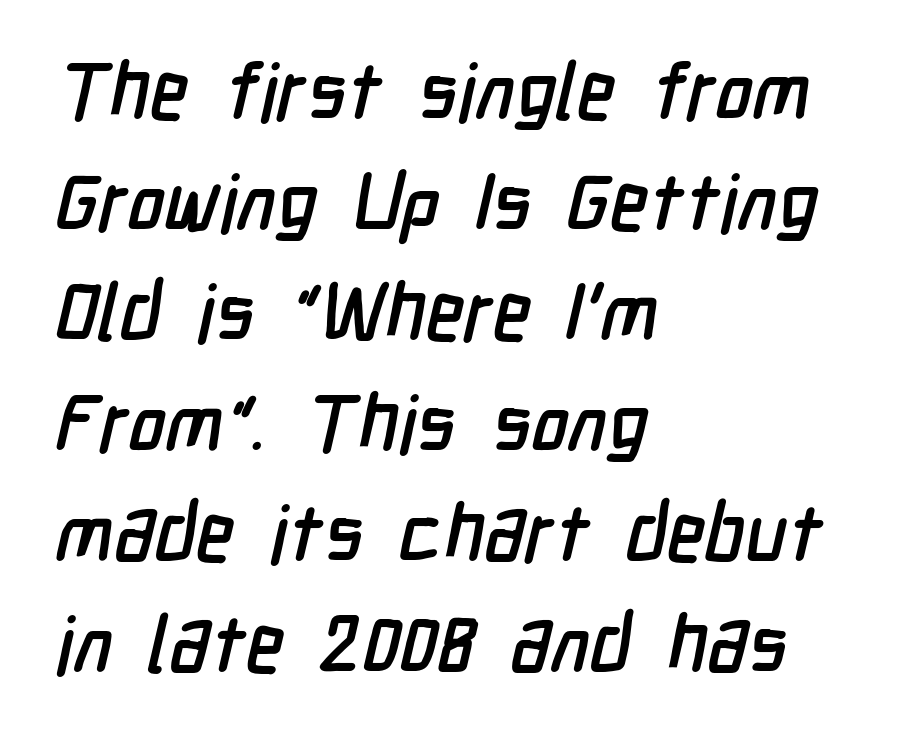
The image shows 79 px condensed sans-serif type; set left-aligned, normal line spacing (1.4x), normal letter spacing, not underlined; low stroke contrast and a medium x-height.
